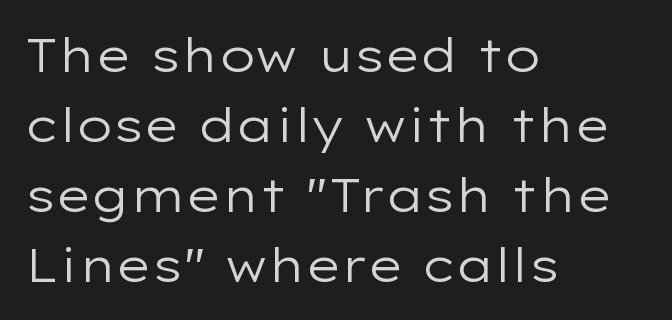
{"serif": "no", "italic": "no", "bold": "no", "weight": "regular", "width": "wide", "stroke_contrast": "low", "x_height": "medium", "monospaced": "no", "underline": "no", "align": "left", "line_spacing": "normal", "line_spacing_ratio": 1.49, "letter_spacing": "normal", "letter_spacing_em": 0.0, "glyph_px": 47}
